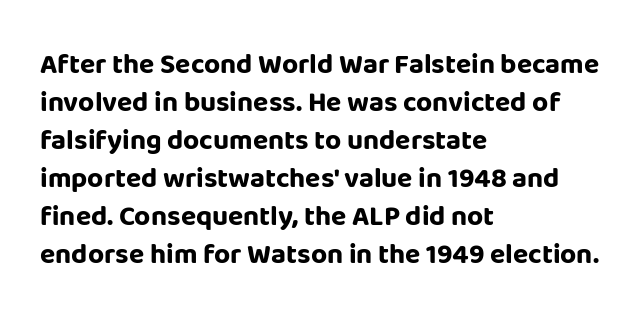
Q: Is the text bold? A: Yes.
Q: Is the text italic (slanted)? A: No, it is upright.
Q: Is the typeface a serif or a sans-serif typeface? A: Sans-serif.
Q: Is the text underlined? A: No.
Q: How is the paragraph aligned? A: Left-aligned.
Q: Is the spacing between letters normal or unusually wide? A: Normal.
Q: Is the spacing between lines tight, normal or loose? A: Normal.
Q: Width (condensed, normal, or wide)? A: Normal.
Q: Stroke contrast? A: Low.
Q: x-height? A: Large.
Q: Monospaced? A: No.
